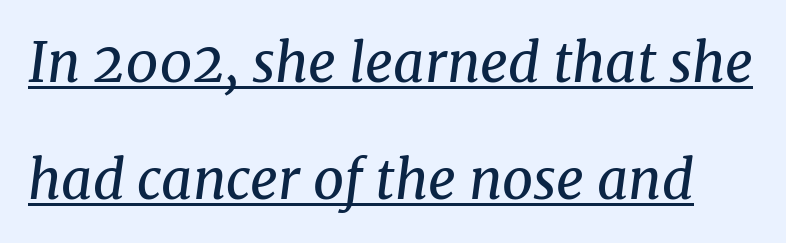
There's an unmistakable incline to the writing here. Stem width sits at or under what a default text font uses. Small tapered or slab feet sit at the stroke ends, so this counts as serif. Character widths vary here, with narrow letters taking less room than wide ones. The rendering uses a large line-height, opening up the rows.
